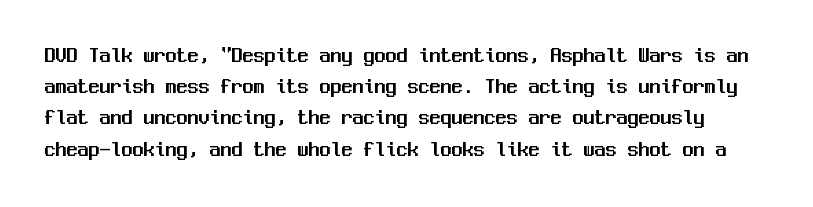
The lettering stays uniformly vertical, giving the passage a roman look. A typesetter would call this leading conventional body-copy spacing. Between one letter and the next there's only the usual sliver of space. Each row of text sits above clean, open space.
